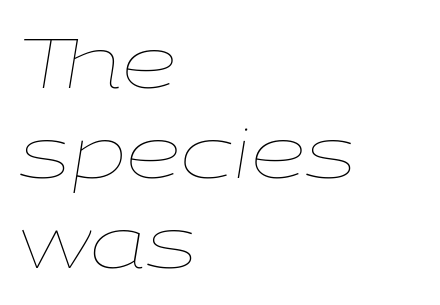
Q: Is the text bold? A: No.
Q: Is the text italic (slanted)? A: Yes, it leans right by about 9 degrees.
Q: Is the text underlined? A: No.
Q: How is the paragraph aligned? A: Left-aligned.
Q: Is the spacing between letters normal or unusually wide? A: Normal.
Q: Is the spacing between lines tight, normal or loose? A: Normal.
Q: Width (condensed, normal, or wide)? A: Wide.
Q: Stroke contrast? A: Low.
Q: x-height? A: Medium.
Q: Monospaced? A: No.
